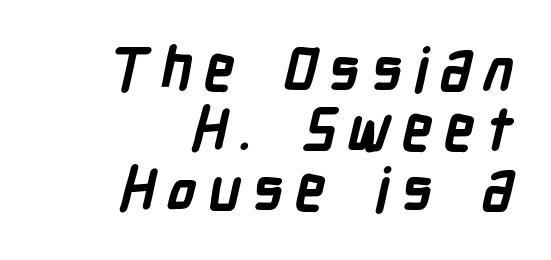
{"serif": "no", "bold": "yes", "weight": "semibold", "width": "condensed", "stroke_contrast": "low", "x_height": "medium", "monospaced": "no", "underline": "no", "align": "right", "line_spacing": "tight", "line_spacing_ratio": 1.0, "glyph_px": 60}
